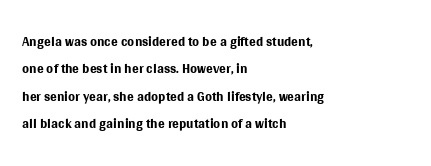
Q: Is the text bold? A: No.
Q: Is the text italic (slanted)? A: No, it is upright.
Q: Is the text underlined? A: No.
Q: How is the paragraph aligned? A: Left-aligned.
Q: Is the spacing between letters normal or unusually wide? A: Normal.
Q: Is the spacing between lines tight, normal or loose? A: Normal.
